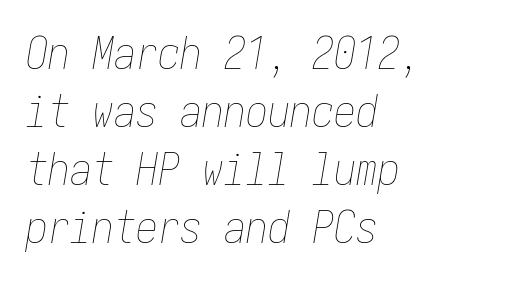
{"italic": "yes", "lean": "right", "slant_degrees": 10, "bold": "no", "weight": "thin", "width": "condensed", "stroke_contrast": "low", "x_height": "medium", "underline": "no", "align": "left", "line_spacing": "normal", "line_spacing_ratio": 1.32, "letter_spacing": "normal", "letter_spacing_em": 0.0, "glyph_px": 44}
